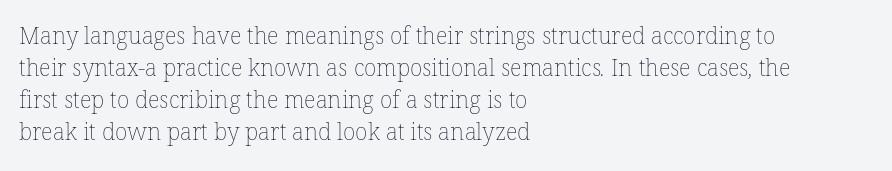
{"bold": "no", "underline": "no", "align": "left", "line_spacing": "normal", "line_spacing_ratio": 1.39, "letter_spacing": "normal", "letter_spacing_em": 0.0, "glyph_px": 23}
